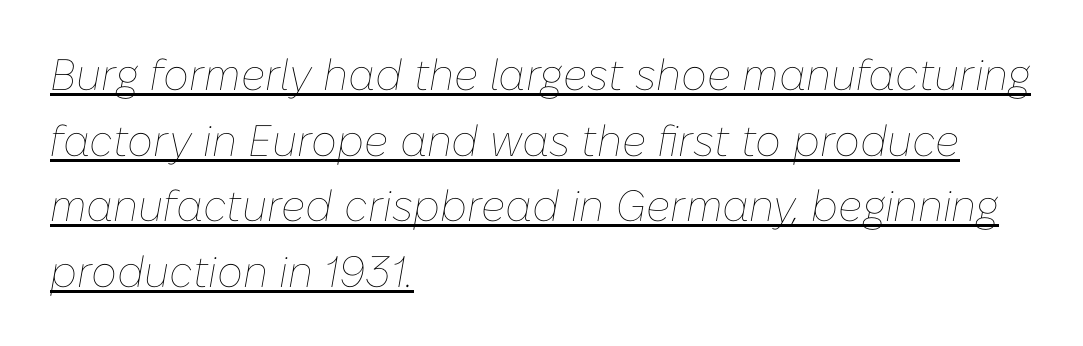
Q: Is the text bold? A: No.
Q: Is the text italic (slanted)? A: Yes, it leans right by about 10 degrees.
Q: Is the text underlined? A: Yes.
Q: How is the paragraph aligned? A: Left-aligned.
Q: Is the spacing between letters normal or unusually wide? A: Normal.
Q: Is the spacing between lines tight, normal or loose? A: Normal.
Q: Width (condensed, normal, or wide)? A: Normal.
Q: Stroke contrast? A: Low.
Q: x-height? A: Medium.
Q: Monospaced? A: No.
